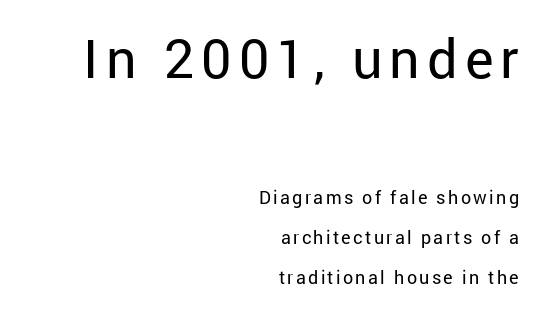
If you squint, the top block still reads clearly — it's the larger of the two. The letters carry no serifs — their stems end cleanly without finishing strokes. Style check: upright. The leading is generous, giving the passage an open texture. Does the copy run flush right? Yes — the right margin is perfectly even. The face looks like a standard text weight, possibly lighter.
